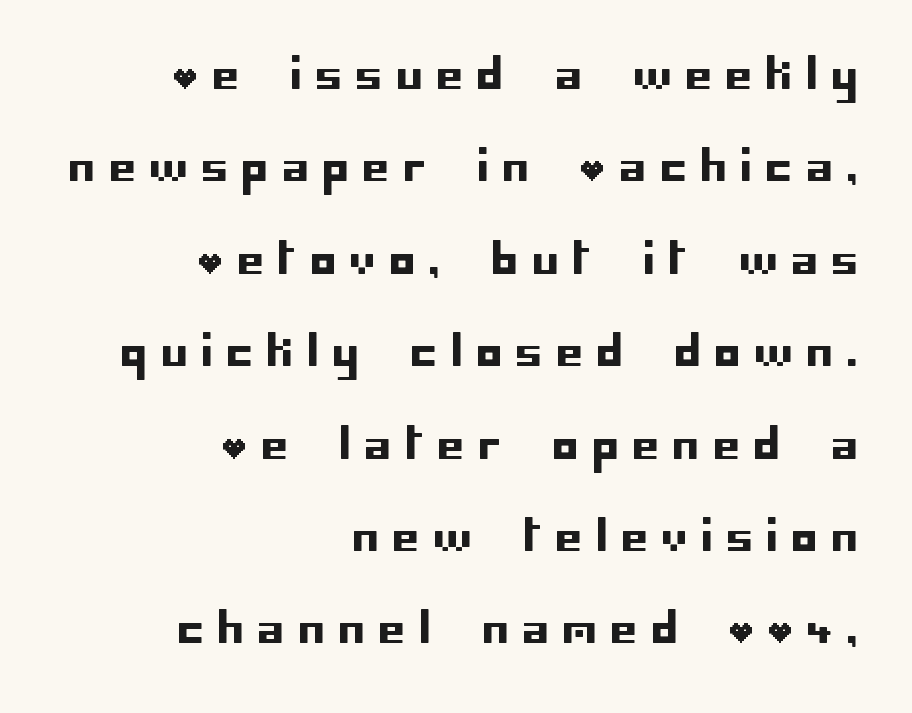
Q: Is the text italic (slanted)? A: No, it is upright.
Q: Is the typeface a serif or a sans-serif typeface? A: Sans-serif.
Q: Is the text underlined? A: No.
Q: How is the paragraph aligned? A: Right-aligned.
Q: Is the spacing between letters normal or unusually wide? A: Unusually wide.
Q: Is the spacing between lines tight, normal or loose? A: Loose.
Q: Width (condensed, normal, or wide)? A: Normal.
Q: Stroke contrast? A: Low.
Q: x-height? A: Large.
